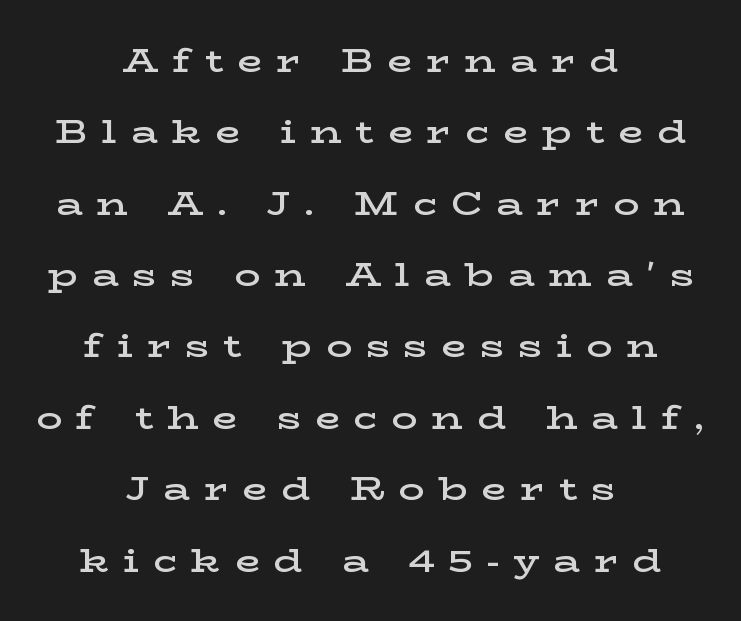
The image shows 32 px semibold, wide serif type, upright; set centered, loose line spacing (2.23x), unusually wide letter spacing (+0.44 em), not underlined; low stroke contrast and a medium x-height.
